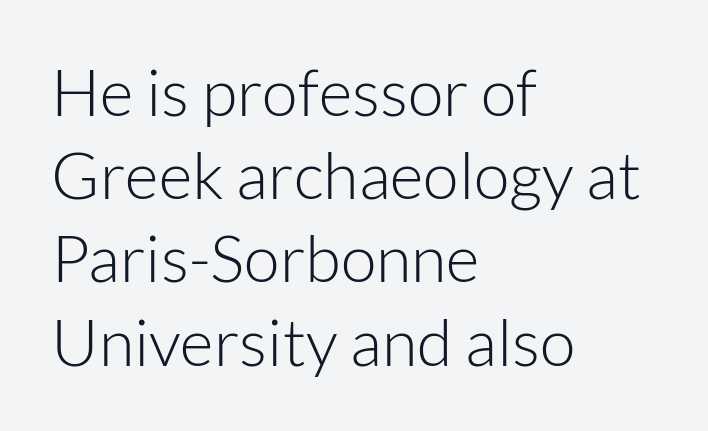
{"serif": "no", "italic": "no", "bold": "no", "weight": "light", "width": "normal", "stroke_contrast": "low", "x_height": "medium", "monospaced": "no", "underline": "no", "align": "left", "line_spacing": "normal", "line_spacing_ratio": 1.28, "letter_spacing": "normal", "letter_spacing_em": 0.0, "glyph_px": 65}
